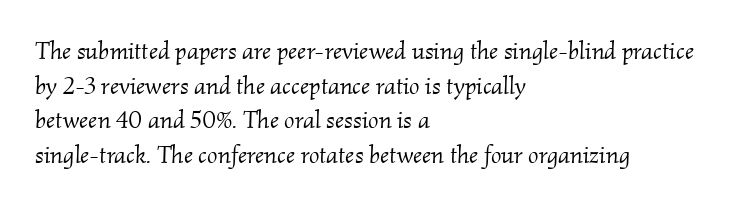
Unmarked baselines from the first word to the last. Quick note: italic. No letter is thick-stroked: the sample isn't bold. Whoever set this chose a conventional vertical rhythm. These lines keep a tight, regular rhythm from letter to letter.
